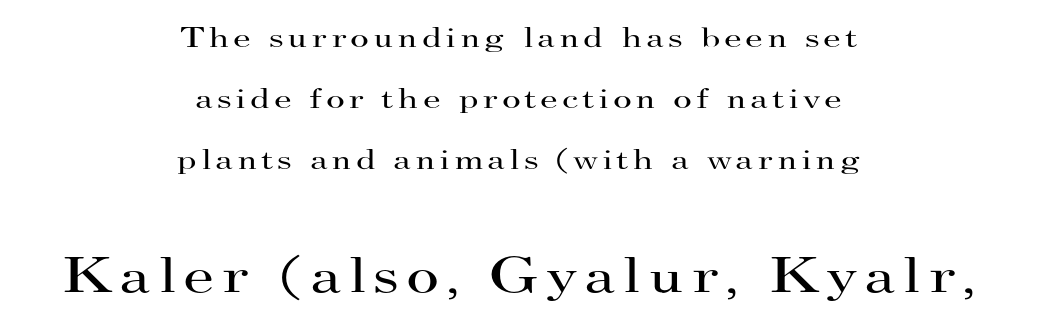
The image shows 51 px regular-weight, wide serif type, upright; set centered, loose line spacing (2.1x), not underlined; the second (bottom) block is 1.76x larger; high stroke contrast and a small x-height.
